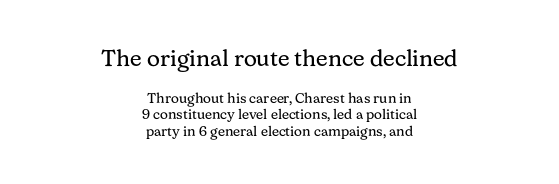
{"italic": "no", "bold": "no", "underline": "no", "align": "center", "line_spacing_ratio": 1.19, "letter_spacing": "normal", "letter_spacing_em": 0.0, "larger_block": "first", "size_ratio": 1.64, "glyph_px": 23}
